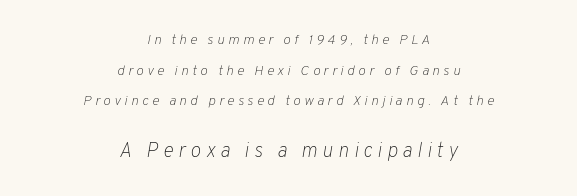
Q: Is the text bold? A: No.
Q: Is the text italic (slanted)? A: Yes, it leans right by about 10 degrees.
Q: Is the text underlined? A: No.
Q: How is the paragraph aligned? A: Centered.
Q: Is the spacing between letters normal or unusually wide? A: Unusually wide.
Q: Is the spacing between lines tight, normal or loose? A: Loose.
Q: Which block of text is set in a larger size, the first (top) or the second (bottom)? A: The second (bottom) one.
